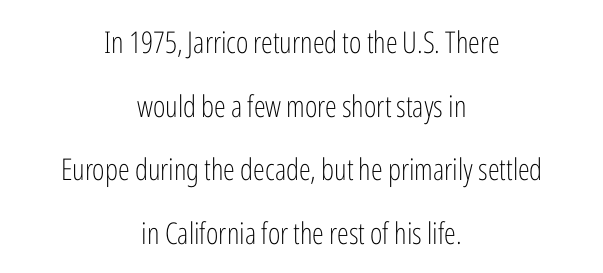
The image shows 30 px light, condensed sans-serif type, upright; set centered, loose line spacing (2.12x), normal letter spacing, not underlined; low stroke contrast and a medium x-height.
